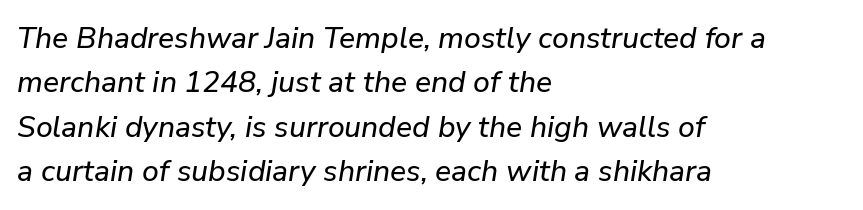
The image shows 30 px text type, italic (leaning right); set left-aligned, normal line spacing (1.48x), normal letter spacing, not underlined; low stroke contrast and a medium x-height.
